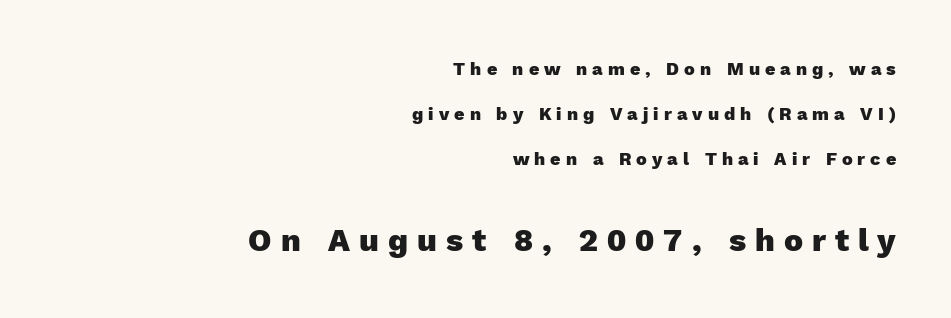
Plenty of ink on the page — the face is bold. Underline: absent. Is this a fixed-width face? No — the glyphs have proportional, varying widths. The typography opts for an upright posture over an oblique one. The paragraph shown leans on its right margin.
